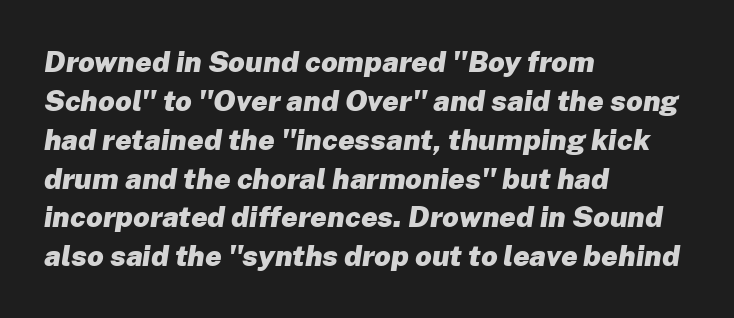
The image shows 29 px heavy type, italic (leaning right); set left-aligned, normal line spacing (1.34x), normal letter spacing, not underlined; low stroke contrast and a medium x-height.
